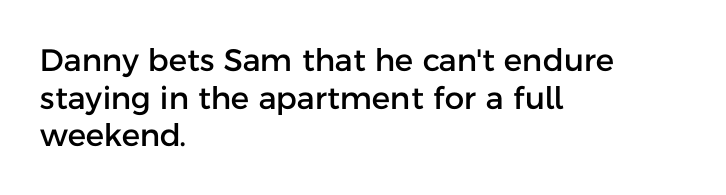
The lettering holds an erect, upright posture throughout. Teacher's note: observe the even left margin — that is flush-left alignment. Tracking here is standard; glyphs follow each other at the usual distance. The words here are not underlined. To sum up the face: it is a sans, with no serifs. Note the varied advance widths — an 'i' is clearly narrower than an 'm'.
